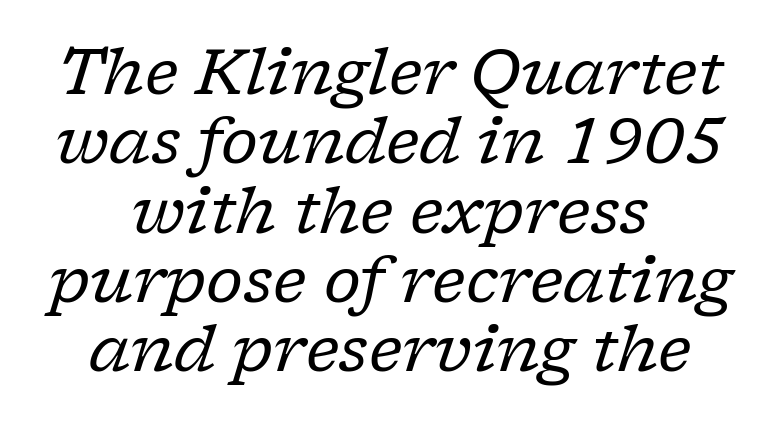
The image shows 63 px regular-weight serif type, italic (leaning right); set centered, tight line spacing (1.1x), normal letter spacing, not underlined; low stroke contrast and a medium x-height.
